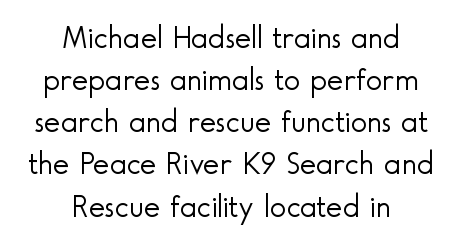
The image shows 31 px light sans-serif type, upright; set centered, normal line spacing (1.36x), normal letter spacing, not underlined; a small x-height.
